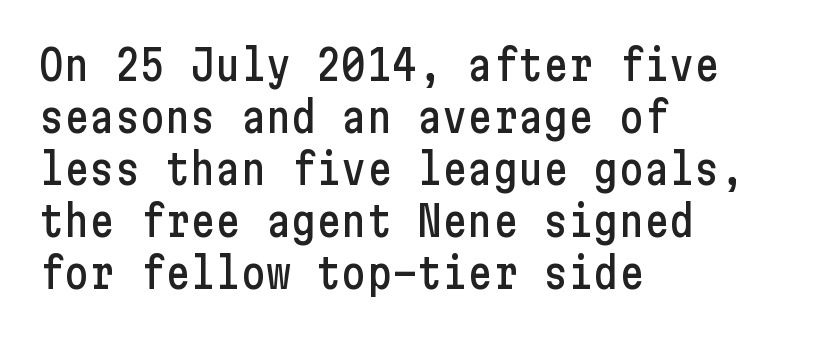
{"serif": "no", "italic": "no", "width": "condensed", "stroke_contrast": "low", "x_height": "medium", "underline": "no", "align": "left", "line_spacing_ratio": 1.24, "letter_spacing": "normal", "letter_spacing_em": 0.0, "glyph_px": 42}
